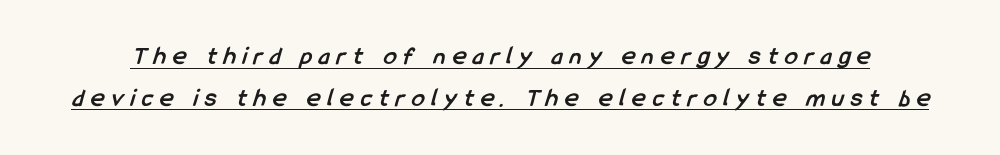
{"bold": "yes", "underline": "yes", "line_spacing": "normal", "line_spacing_ratio": 1.61, "letter_spacing": "wide", "letter_spacing_em": 0.27, "glyph_px": 26}
